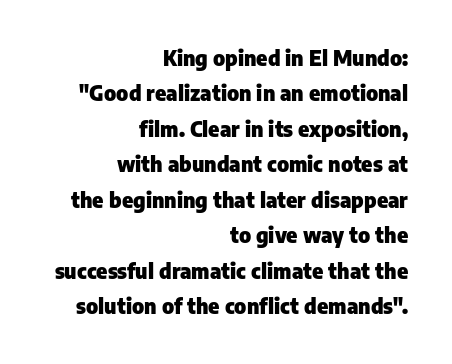
{"italic": "no", "bold": "yes", "underline": "no", "align": "right", "line_spacing": "normal", "line_spacing_ratio": 1.69, "letter_spacing": "normal", "letter_spacing_em": 0.0, "glyph_px": 21}
